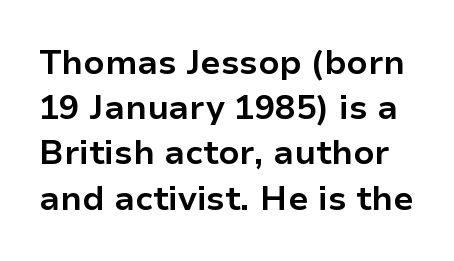
The strip under each line holds only bare page. You'd pick this weight for a headline — it's a proper bold. You can tell it's not italic because the verticals are truly vertical. Character widths vary here, with narrow letters taking less room than wide ones. Check where the strokes stop: nothing finishes them off — pure sans.
